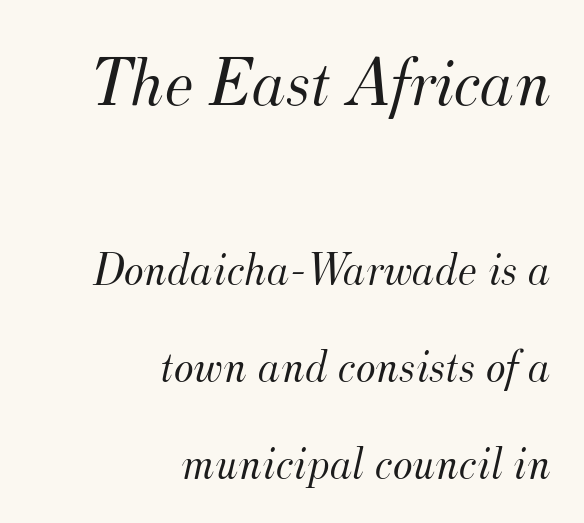
The image shows 71 px light serif type, italic (leaning right); set right-aligned, loose line spacing (2.07x), normal letter spacing, not underlined; the first (top) block is 1.51x larger; medium stroke contrast and a small x-height.
